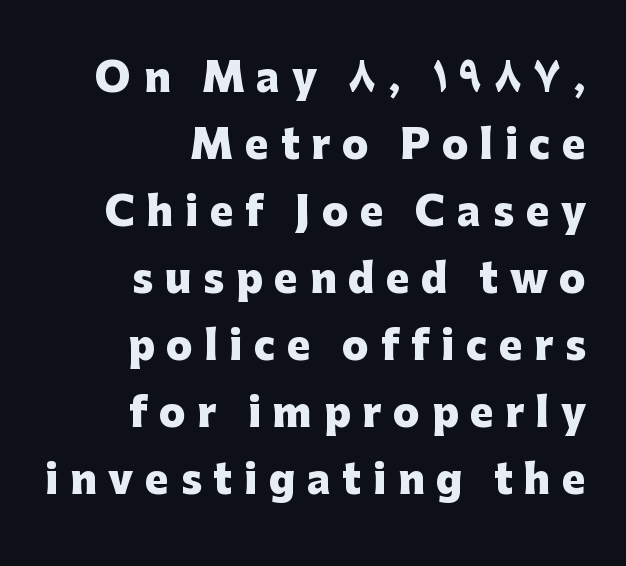
The image shows 39 px heavy sans-serif type, upright; set right-aligned, line spacing 1.72x, unusually wide letter spacing (+0.3 em), not underlined; low stroke contrast and a medium x-height.
